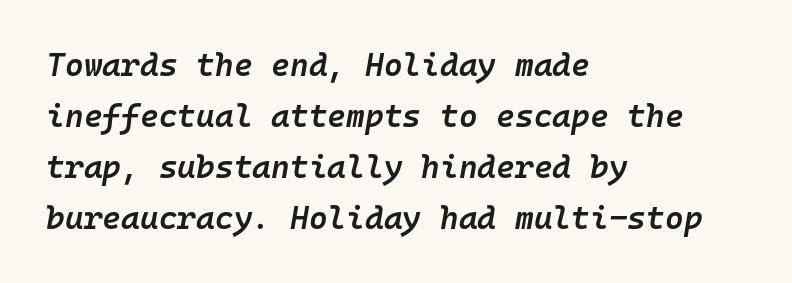
Each row of text sits above clean, open space. The whole block is typeset with a tilt. Quick note: interline space is typical. What weight is shown? A semibold, between regular and bold. The paragraph has a hard left edge and a soft right edge.
